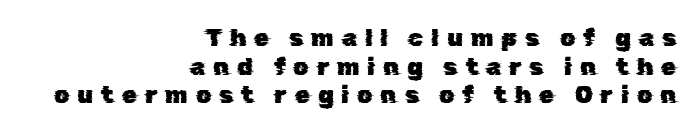
Is the letter spacing exaggerated? Yes — the characters are pushed far apart. A clean baseline with only descenders dipping below it. Teacher's note: observe the even right margin — that is flush-right alignment.
